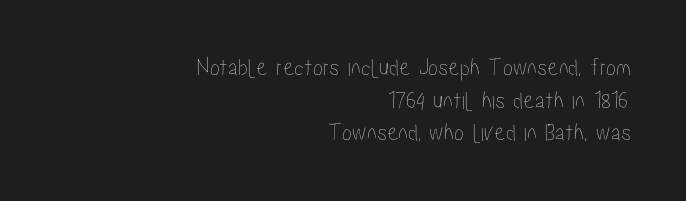
The line texture is even and compact thanks to regular tracking. Is the block centered? No — it sits flush against the right margin. The letters stand straight up with perfectly vertical stems. The block of text has a typical density, with ordinary space between rows.
